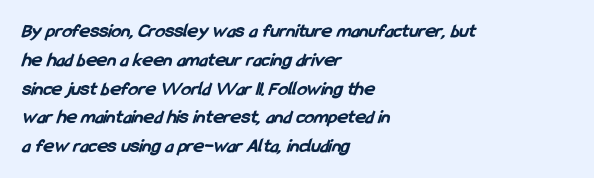
The image shows 20 px bold type; set left-aligned, normal line spacing (1.44x), normal letter spacing, not underlined.
